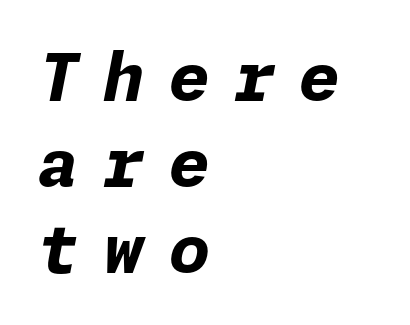
The image shows 66 px bold type, italic (leaning right); set left-aligned, normal line spacing (1.3x), unusually wide letter spacing (+0.37 em), not underlined; low stroke contrast and a medium x-height.
